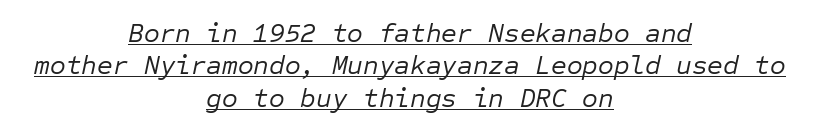
{"italic": "yes", "lean": "right", "slant_degrees": 12, "bold": "no", "underline": "yes", "align": "center", "line_spacing_ratio": 1.2, "letter_spacing": "normal", "letter_spacing_em": 0.0, "glyph_px": 27}
